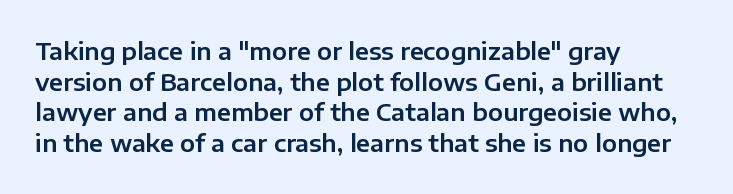
{"italic": "no", "underline": "no", "align": "left", "line_spacing": "normal", "line_spacing_ratio": 1.28, "letter_spacing": "normal", "letter_spacing_em": 0.0, "glyph_px": 24}
